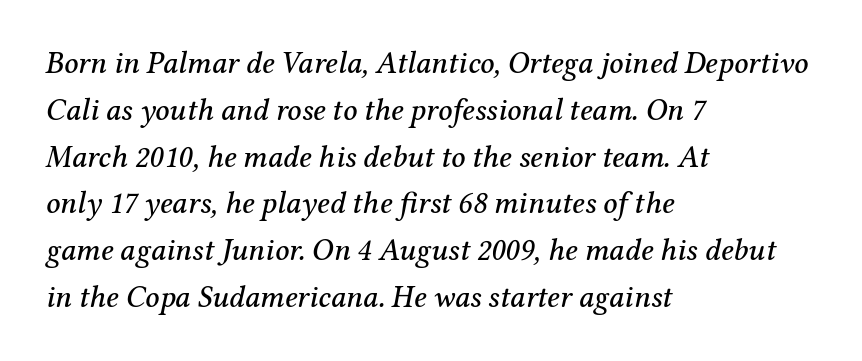
{"serif": "yes", "italic": "yes", "lean": "right", "slant_degrees": 12, "width": "normal", "stroke_contrast": "medium", "x_height": "medium", "monospaced": "no", "underline": "no", "align": "left", "line_spacing": "normal", "line_spacing_ratio": 1.51, "letter_spacing": "normal", "letter_spacing_em": 0.0, "glyph_px": 31}
